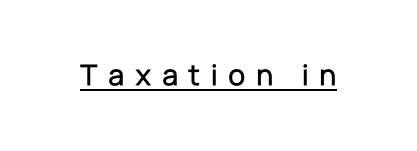
The image shows 31 px sans-serif type, upright; set unusually wide letter spacing (+0.33 em), underlined; low stroke contrast and a medium x-height.
